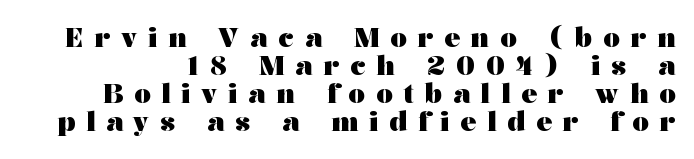
Q: Is the text bold? A: Yes.
Q: Is the text italic (slanted)? A: No, it is upright.
Q: Is the text underlined? A: No.
Q: Is the spacing between letters normal or unusually wide? A: Unusually wide.
Q: Is the spacing between lines tight, normal or loose? A: Tight.
